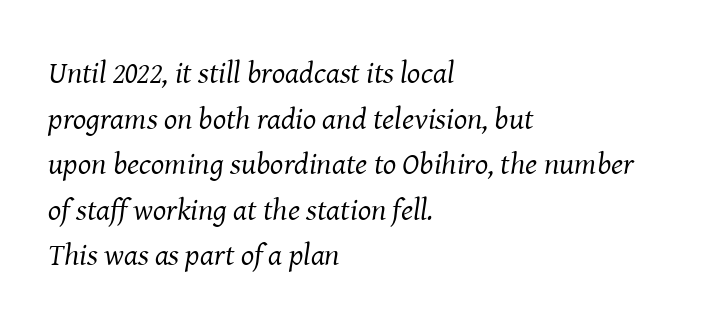
The image shows 31 px regular-weight serif type, italic (leaning right); set left-aligned, normal line spacing (1.47x), normal letter spacing, not underlined; medium stroke contrast and a medium x-height.
